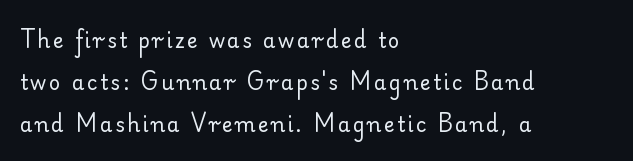
The image shows 20 px text type, upright; set left-aligned, loose line spacing (2.1x), not underlined.
